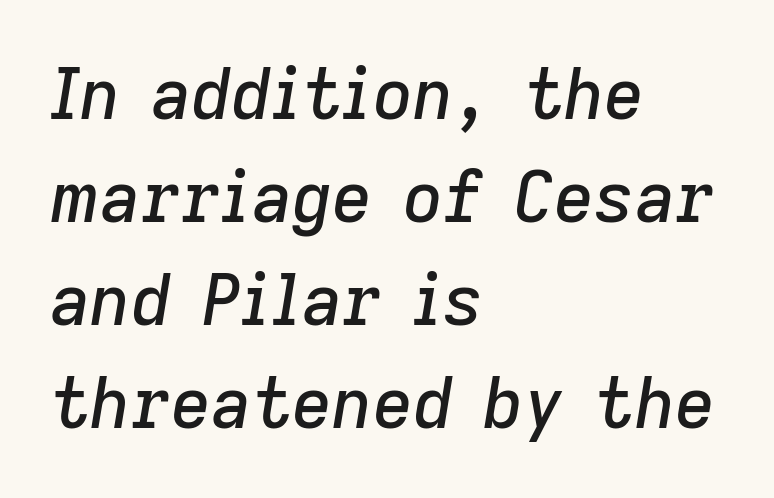
{"italic": "yes", "lean": "right", "slant_degrees": 9, "width": "normal", "stroke_contrast": "low", "x_height": "medium", "monospaced": "no", "underline": "no", "align": "left", "line_spacing": "normal", "line_spacing_ratio": 1.47, "letter_spacing": "normal", "letter_spacing_em": 0.0, "glyph_px": 70}
